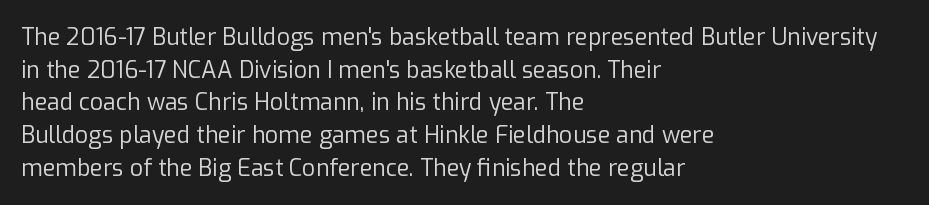
{"italic": "no", "bold": "no", "underline": "no", "align": "left", "line_spacing": "normal", "line_spacing_ratio": 1.42, "letter_spacing": "normal", "letter_spacing_em": 0.0, "glyph_px": 23}
